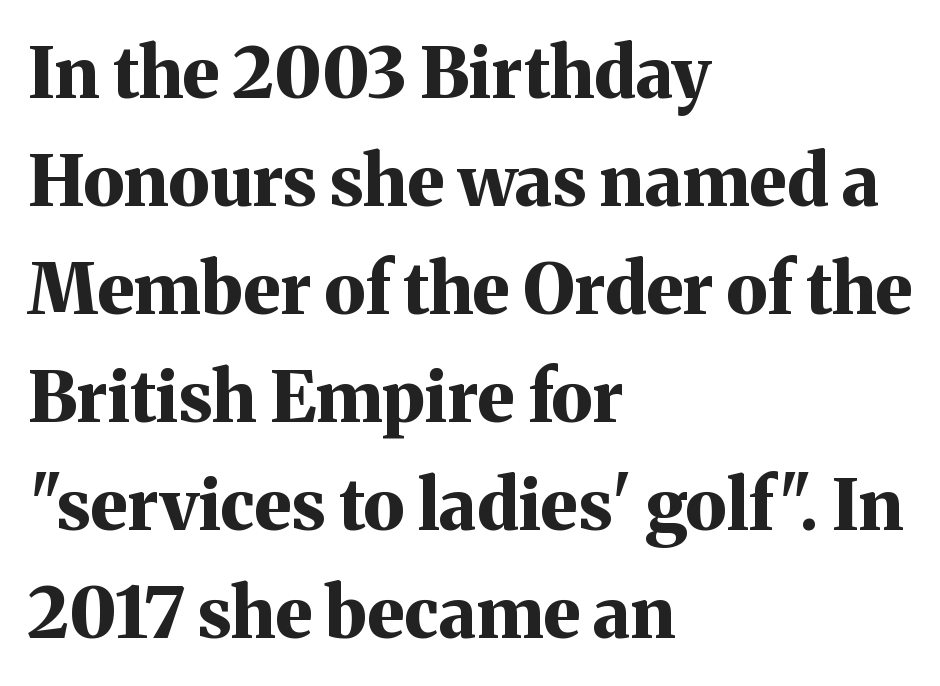
The image shows 71 px bold serif type, upright; set left-aligned, normal line spacing (1.52x), normal letter spacing, not underlined; medium stroke contrast and a medium x-height.
